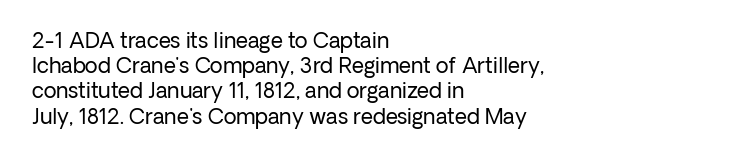
The letterforms sit shoulder to shoulder at normal distance. Typeset ragged right — the left edge is the straight one. The lettering holds an erect, upright posture throughout. Vertical stems look standard width or narrower in stroke. Beneath every word, the page is bare.
